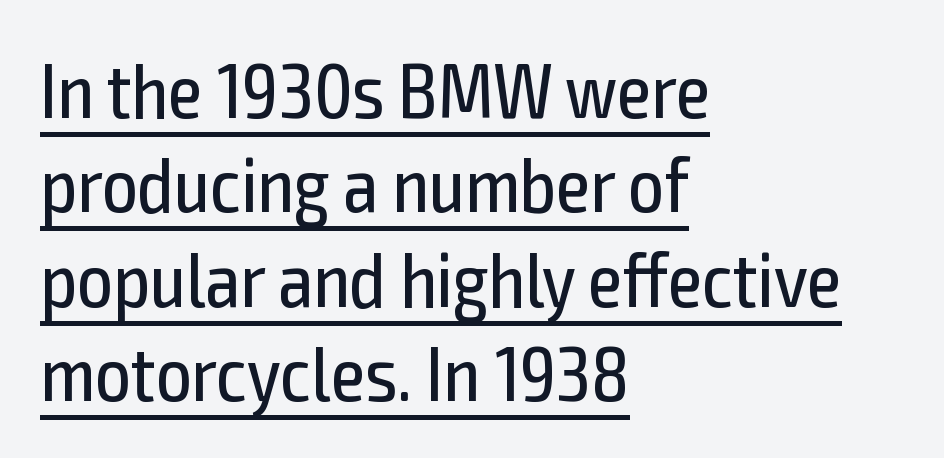
The image shows 78 px regular-weight, condensed sans-serif type, upright; set left-aligned, line spacing 1.21x, normal letter spacing, underlined; a medium x-height.
